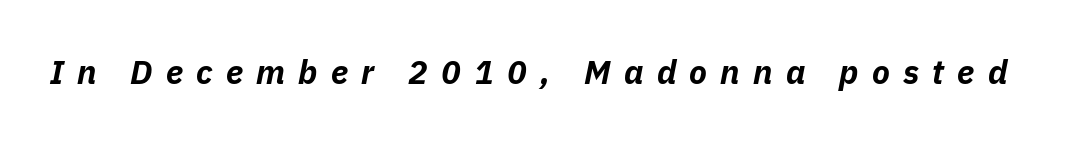
The image shows 33 px bold type, italic (leaning right); set unusually wide letter spacing (+0.4 em), not underlined; low stroke contrast and a medium x-height.
